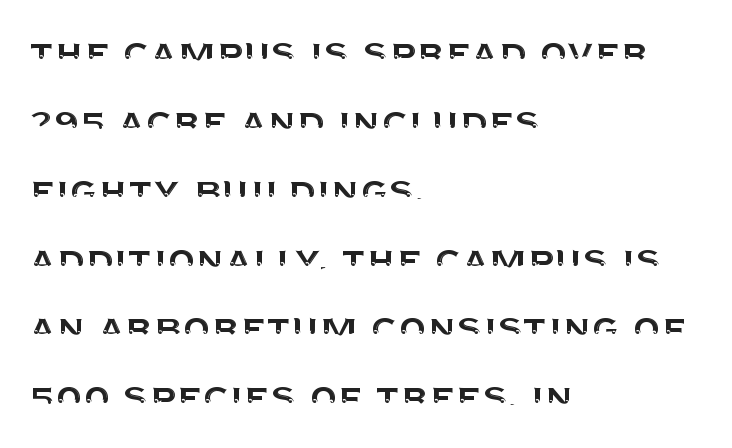
The rendering keeps characters at their native spacing. The text block is weighted toward the left margin, trailing off unevenly rightward. Do the letters lean? They stand straight. Spacing verdict: proportional, widths tailored to each character.
